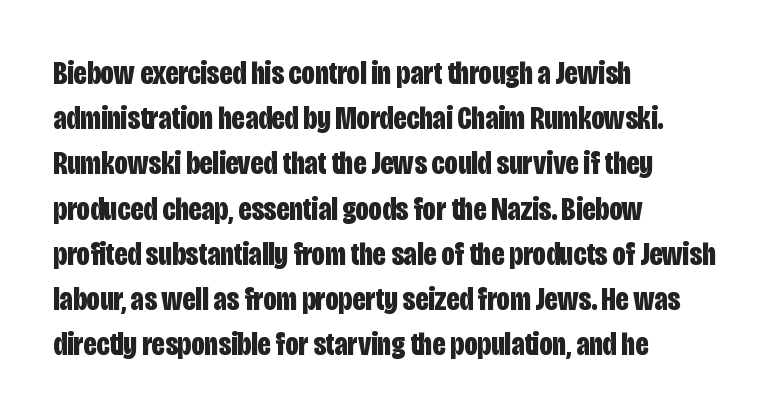
The image shows 33 px bold, condensed sans-serif type, upright; set left-aligned, normal line spacing (1.37x), normal letter spacing, not underlined; low stroke contrast and a large x-height.
